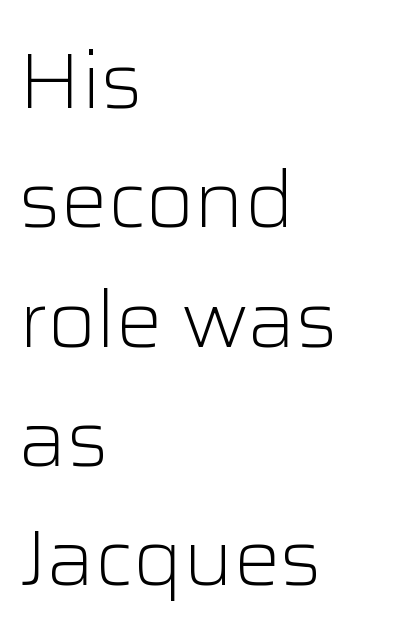
The image shows 78 px light sans-serif type, upright; set left-aligned, normal line spacing (1.53x), normal letter spacing, not underlined; low stroke contrast and a medium x-height.
